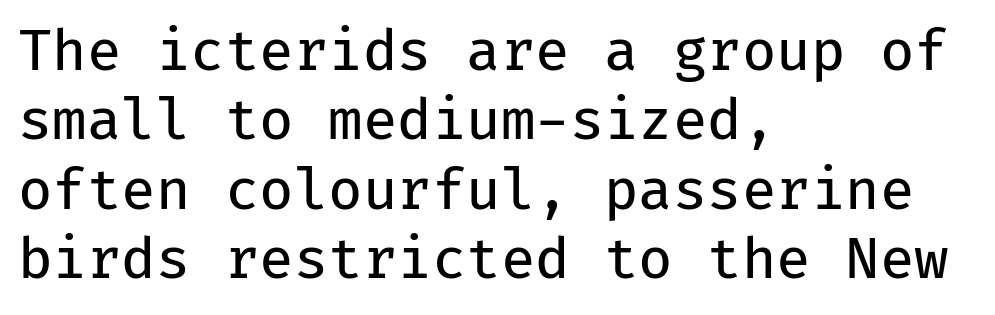
The image shows 56 px regular-weight sans-serif type, upright, monospaced; set left-aligned, line spacing 1.24x, normal letter spacing, not underlined; low stroke contrast and a medium x-height.
